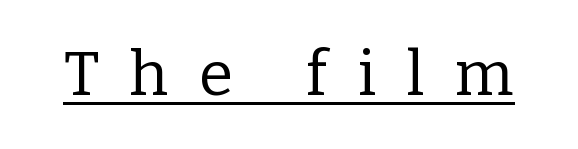
Q: Is the text bold? A: No.
Q: Is the text italic (slanted)? A: No, it is upright.
Q: Is the typeface a serif or a sans-serif typeface? A: Serif.
Q: Is the text underlined? A: Yes.
Q: Is the spacing between letters normal or unusually wide? A: Unusually wide.
Q: Width (condensed, normal, or wide)? A: Normal.
Q: Stroke contrast? A: Low.
Q: x-height? A: Medium.
Q: Monospaced? A: No.
